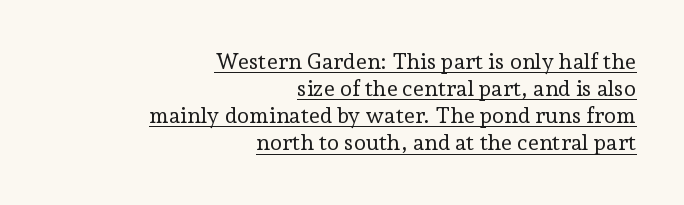
In designer terms, the underline attribute is active on this setting. Vertical strokes here are truly vertical. Heft: none added — not bold. Line endings align vertically; line beginnings do not. The letters sit at their default tracking, neither squeezed nor spread.
